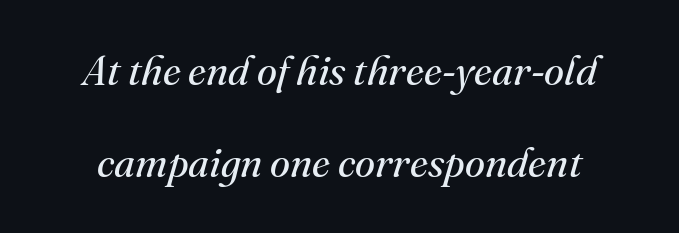
{"serif": "yes", "italic": "yes", "lean": "right", "slant_degrees": 16, "bold": "no", "weight": "regular", "width": "normal", "stroke_contrast": "medium", "x_height": "small", "monospaced": "no", "underline": "no", "line_spacing": "loose", "line_spacing_ratio": 2.25, "letter_spacing": "normal", "letter_spacing_em": 0.0, "glyph_px": 41}
